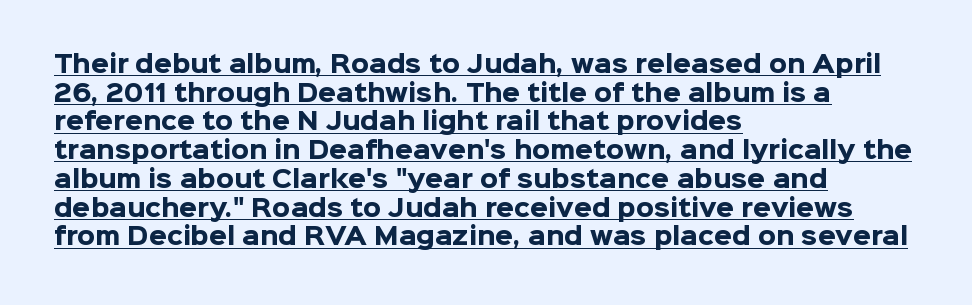
{"italic": "no", "bold": "yes", "underline": "yes", "align": "left", "line_spacing": "normal", "line_spacing_ratio": 1.25, "letter_spacing": "normal", "letter_spacing_em": 0.0, "glyph_px": 23}
